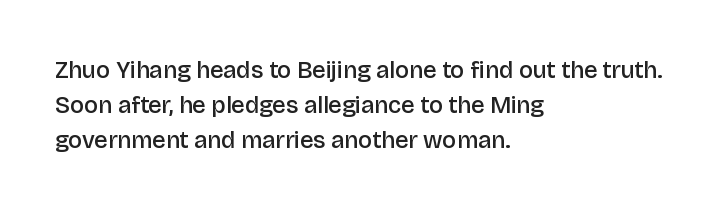
{"italic": "no", "bold": "semi", "underline": "no", "align": "left", "line_spacing": "normal", "line_spacing_ratio": 1.46, "letter_spacing": "normal", "letter_spacing_em": 0.0, "glyph_px": 24}
